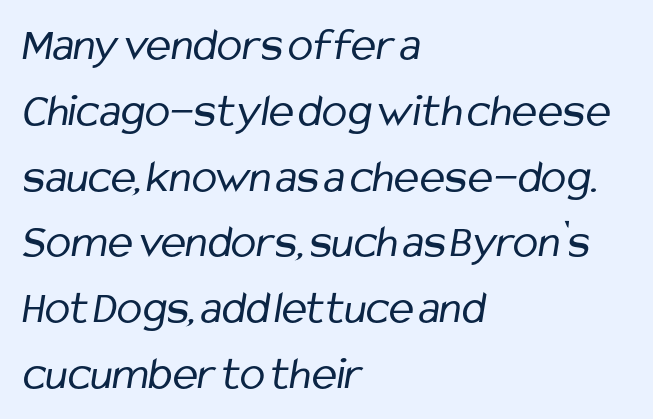
Stems and bowls with no extra thickness — not bold. Spacing verdict: proportional, widths tailored to each character. A clean baseline with only descenders dipping below it. The typeface chosen for these lines omits serifs.
